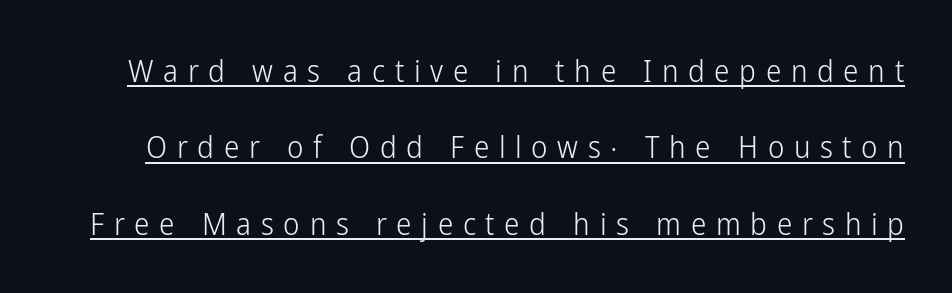
One glance says open: line gaps are wider than usual. The weight would be labelled regular, book, light, or lighter still. The passage shown has open, widely tracked lettering throughout. Here the designer chose a conventional face with non-uniform glyph widths. Typographically, this falls in the sans-serif category. This is underlined copy, the kind a proofreader might mark for attention.
